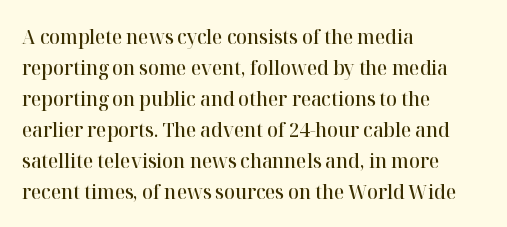
The typography opts for an upright posture over an oblique one. Line beginnings align vertically; line endings do not. Compared with typical body copy, the letter spacing here is the same. Does the leading feel generous? No, just average. Summary of weight: moderately heavy, a semibold.
